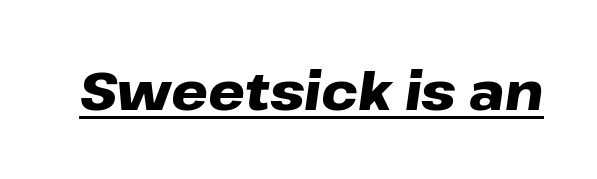
Q: Is the text bold? A: Yes.
Q: Is the text italic (slanted)? A: Yes, it leans right by about 8 degrees.
Q: Is the text underlined? A: Yes.
Q: Is the spacing between letters normal or unusually wide? A: Normal.
Q: Width (condensed, normal, or wide)? A: Wide.
Q: Stroke contrast? A: Low.
Q: x-height? A: Medium.
Q: Monospaced? A: No.
